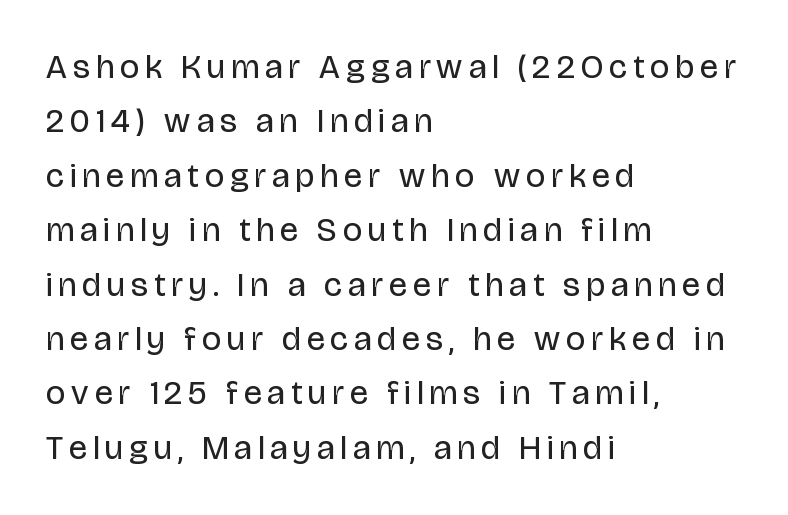
The image shows 34 px regular-weight, condensed sans-serif type, upright; set left-aligned, normal line spacing (1.6x), not underlined; low stroke contrast and a large x-height.
